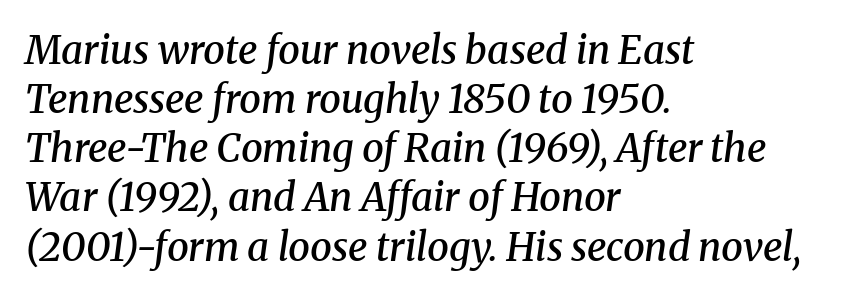
Emphasis by weight is partial: semibold. Compared with typical paragraphs, the rows here are spaced about the same. Designer's note — italics engaged. The gap between lines stays unmarked. Here the glyphs are tracked normally, forming tight word shapes.
